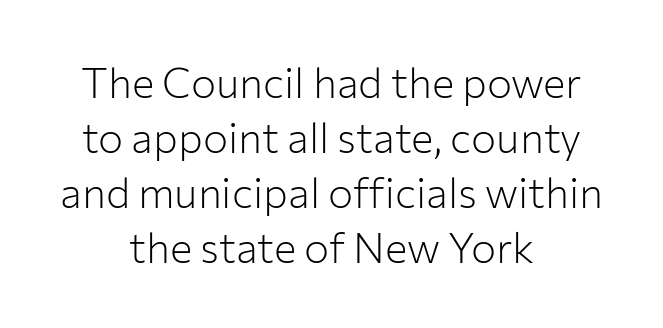
Posture: vertical. Quick note: underline off. Bold? No — there's no thickening of the strokes. Each word holds together tightly as a unit, with standard inter-letter gaps. Looks like regular typesetting: each glyph gets only the width it needs. Line spacing here is normal.
